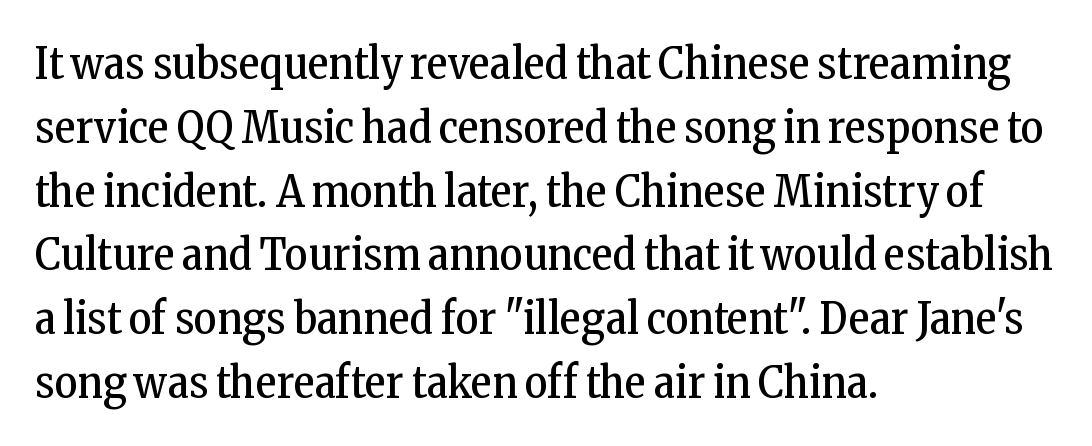
Q: Is the text bold? A: No.
Q: Is the text italic (slanted)? A: No, it is upright.
Q: Is the typeface a serif or a sans-serif typeface? A: Serif.
Q: Is the text underlined? A: No.
Q: How is the paragraph aligned? A: Left-aligned.
Q: Is the spacing between letters normal or unusually wide? A: Normal.
Q: Is the spacing between lines tight, normal or loose? A: Normal.
Q: Width (condensed, normal, or wide)? A: Condensed.
Q: Stroke contrast? A: Low.
Q: x-height? A: Medium.
Q: Monospaced? A: No.
